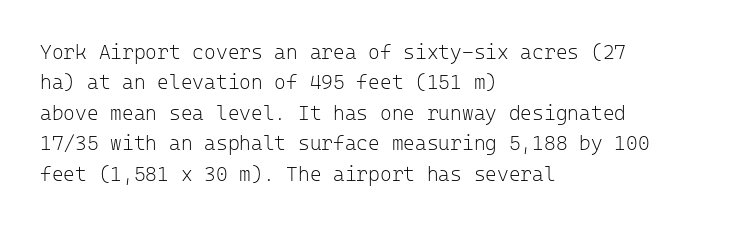
Q: Is the text bold? A: No.
Q: Is the text italic (slanted)? A: No, it is upright.
Q: Is the text underlined? A: No.
Q: How is the paragraph aligned? A: Left-aligned.
Q: Is the spacing between letters normal or unusually wide? A: Normal.
Q: Is the spacing between lines tight, normal or loose? A: Normal.
